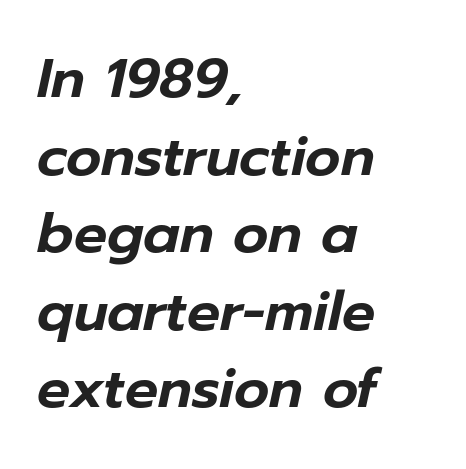
Vertically, the passage feels balanced, rows spaced as you'd expect. Spacing verdict: proportional, widths tailored to each character. Horizontal alignment here is leftward, the default for most running prose. An italicized treatment has been applied to the whole sample. Underline: absent.
